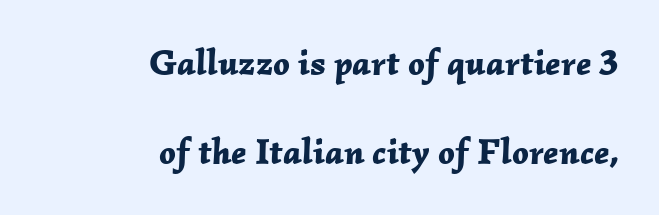
The image shows 36 px bold type, italic (leaning right); set right-aligned, loose line spacing (2.47x), normal letter spacing, not underlined; low stroke contrast and a medium x-height.
